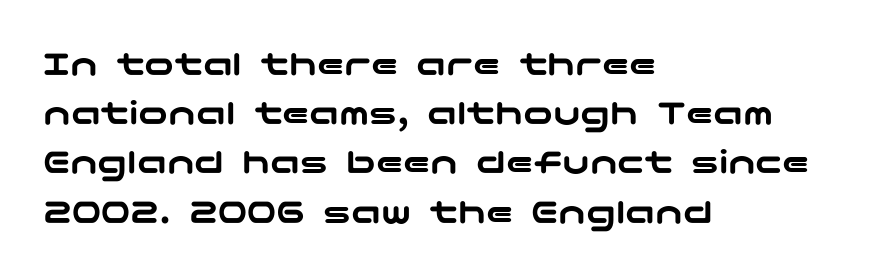
These lines are composed in type without serifs. Italic? Not at all — the glyphs are vertical. How would I describe the line gaps? Plain and ordinary. The compositor pushed each line to the left boundary.
